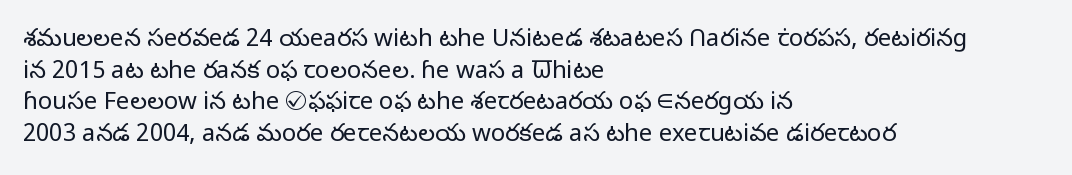
Leftover space on each line is placed entirely after the last word. The typesetting does not lean heavy: it is not bold. Honestly, the letter spacing is just normal — you wouldn't notice it. Underline: absent. If you drew a line through each stem, it would be perfectly vertical.
